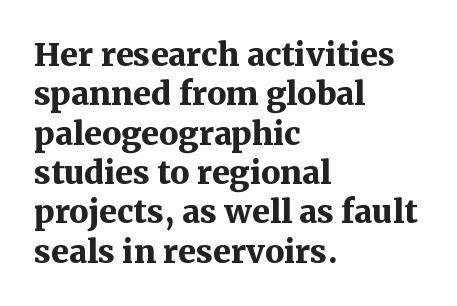
{"serif": "yes", "italic": "no", "bold": "yes", "weight": "bold", "width": "normal", "stroke_contrast": "medium", "x_height": "medium", "monospaced": "no", "underline": "no", "align": "left", "line_spacing_ratio": 1.23, "letter_spacing": "normal", "letter_spacing_em": 0.0, "glyph_px": 32}
